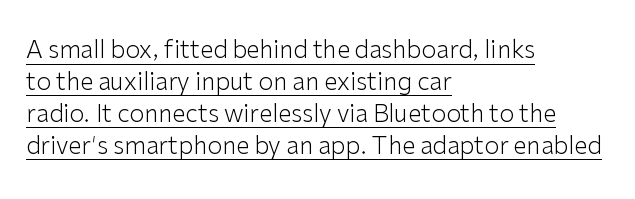
Q: Is the text bold? A: No.
Q: Is the text italic (slanted)? A: No, it is upright.
Q: Is the text underlined? A: Yes.
Q: How is the paragraph aligned? A: Left-aligned.
Q: Is the spacing between letters normal or unusually wide? A: Normal.
Q: Is the spacing between lines tight, normal or loose? A: Normal.
